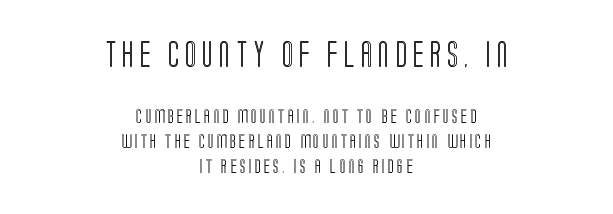
The horizontal fit of the characters is loose and conspicuously gappy. Which chunk is bigger? The first one — the top block dwarfs the bottom. Descender tails drop into unmarked territory. These lines were composed using upright roman letters. Notice how the passage keeps no hard edge, just a central spine.
